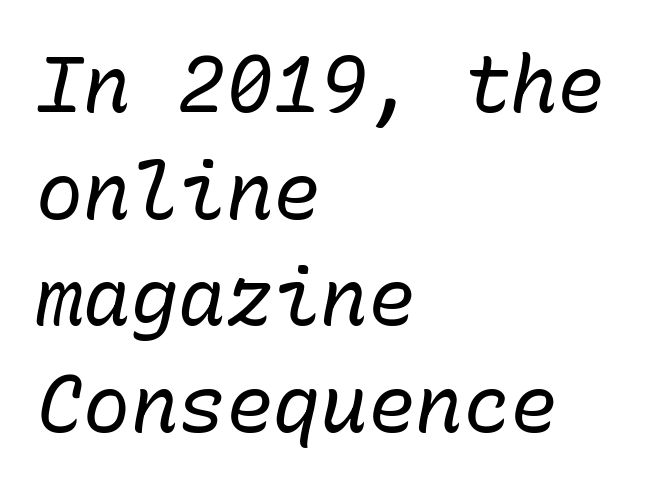
{"italic": "yes", "lean": "right", "slant_degrees": 10, "bold": "no", "weight": "regular", "width": "normal", "stroke_contrast": "low", "x_height": "medium", "monospaced": "yes", "underline": "no", "align": "left", "line_spacing": "normal", "line_spacing_ratio": 1.35, "letter_spacing": "normal", "letter_spacing_em": 0.0, "glyph_px": 79}
